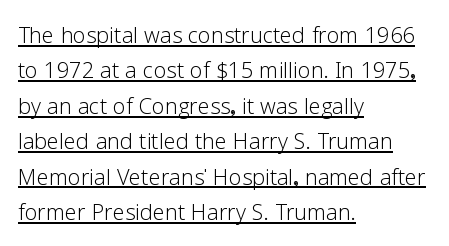
Standard letterfit; no display-style spreading of the glyphs. The rendered words wear a rule along their underside. These lines were composed using upright roman letters. The font family rendered here belongs to the sans-serif group. Which margin do the lines hug? The left one — the right edge is uneven. These lines are rendered in a variable-pitch font.
